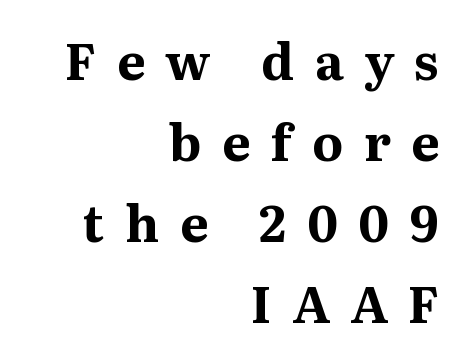
Q: Is the text bold? A: Yes.
Q: Is the text italic (slanted)? A: No, it is upright.
Q: Is the typeface a serif or a sans-serif typeface? A: Serif.
Q: Is the text underlined? A: No.
Q: How is the paragraph aligned? A: Right-aligned.
Q: Is the spacing between letters normal or unusually wide? A: Unusually wide.
Q: Is the spacing between lines tight, normal or loose? A: Normal.
Q: Width (condensed, normal, or wide)? A: Normal.
Q: Stroke contrast? A: Medium.
Q: x-height? A: Medium.
Q: Monospaced? A: No.
